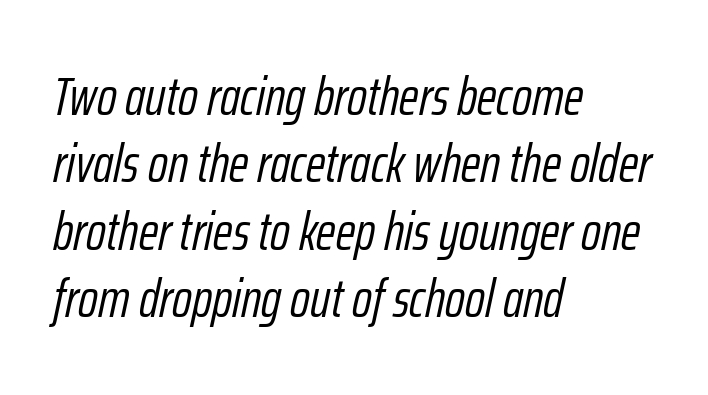
{"italic": "yes", "lean": "right", "slant_degrees": 12, "bold": "no", "weight": "light", "width": "condensed", "stroke_contrast": "low", "x_height": "medium", "monospaced": "no", "underline": "no", "align": "left", "line_spacing": "normal", "line_spacing_ratio": 1.25, "letter_spacing": "normal", "letter_spacing_em": 0.0, "glyph_px": 54}
